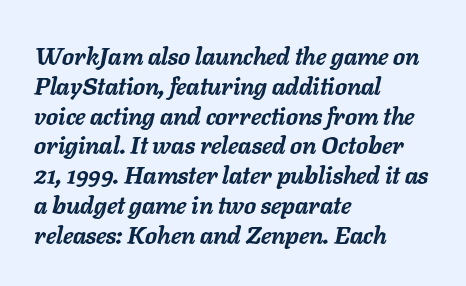
{"italic": "yes", "lean": "right", "slant_degrees": 11, "bold": "yes", "underline": "no", "align": "left", "line_spacing_ratio": 1.24, "letter_spacing": "normal", "letter_spacing_em": 0.0, "glyph_px": 24}
